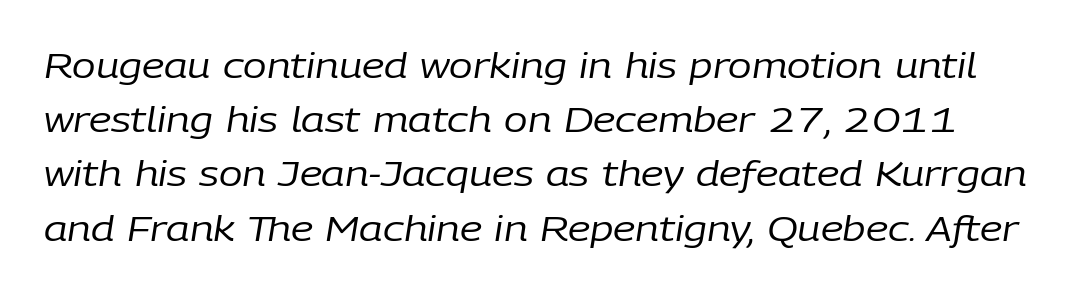
Compared with typical paragraphs, the rows here are spaced about the same. The face used here is rendered with its standard letterfit. Think of a printed novel: that variable character pitch is what you see here. The string is rendered with underlining switched off. The rendering applies a slant to the glyphs.
